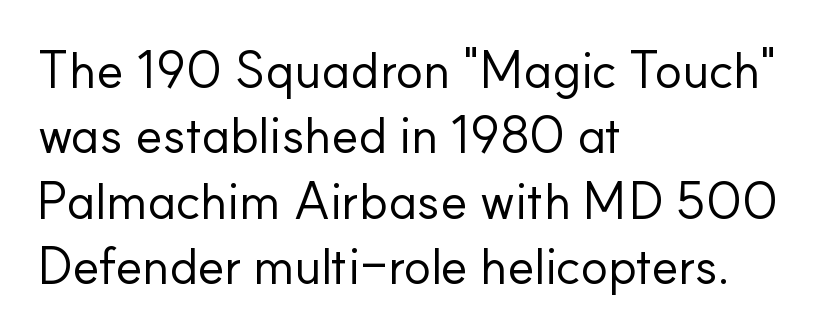
Letter spacing: default. Words float on clear page, feet unadorned. A typesetter would call this proportional, since set widths differ per character. One glance says typical: line gaps are just what's usual.
